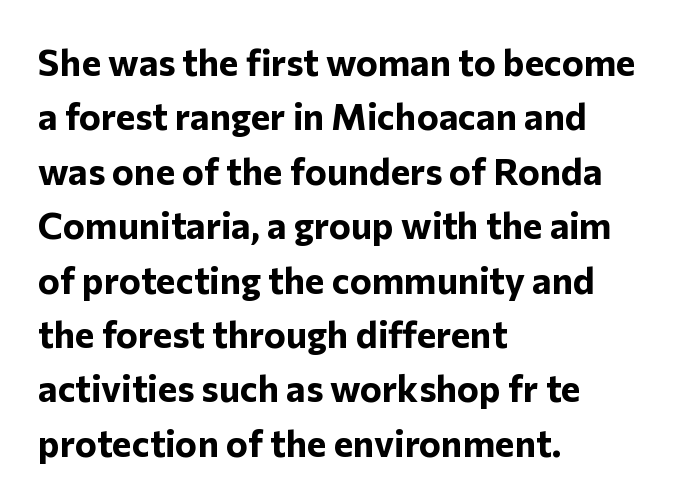
The image shows 37 px bold sans-serif type, upright; set left-aligned, normal line spacing (1.47x), normal letter spacing, not underlined; low stroke contrast and a medium x-height.
